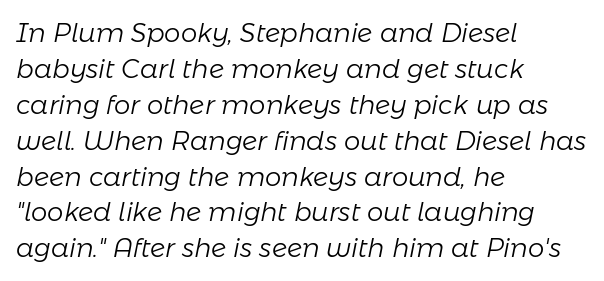
The image shows 26 px text type, italic (leaning right); set left-aligned, normal line spacing (1.38x), normal letter spacing, not underlined.
